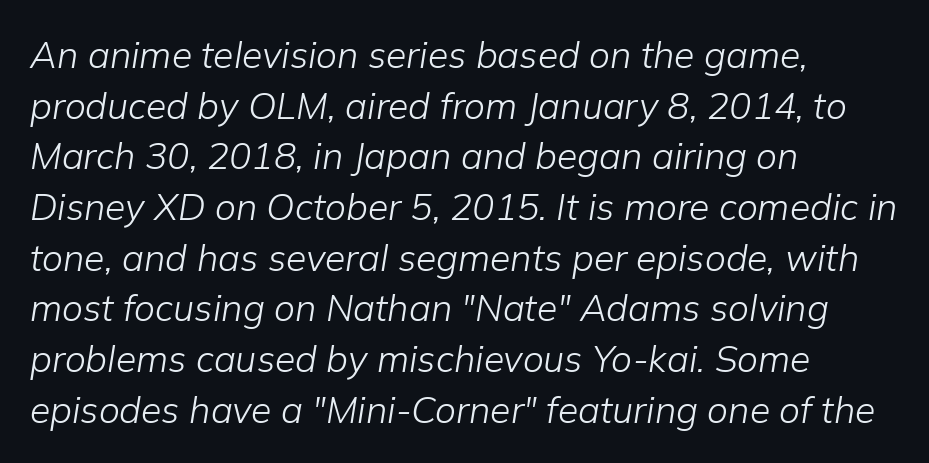
Q: Is the text bold? A: No.
Q: Is the text italic (slanted)? A: Yes, it leans right by about 9 degrees.
Q: Is the text underlined? A: No.
Q: How is the paragraph aligned? A: Left-aligned.
Q: Is the spacing between letters normal or unusually wide? A: Normal.
Q: Is the spacing between lines tight, normal or loose? A: Normal.
Q: Width (condensed, normal, or wide)? A: Normal.
Q: Stroke contrast? A: Low.
Q: x-height? A: Medium.
Q: Monospaced? A: No.
